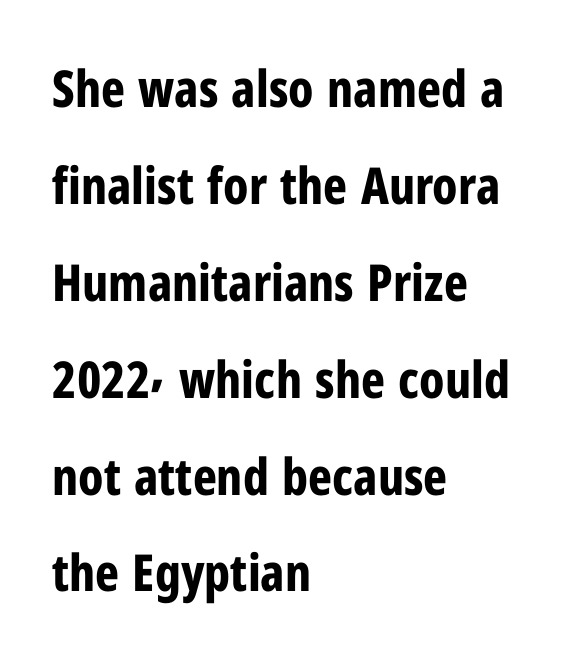
Q: Is the text bold? A: Yes.
Q: Is the text italic (slanted)? A: No, it is upright.
Q: Is the typeface a serif or a sans-serif typeface? A: Sans-serif.
Q: Is the text underlined? A: No.
Q: How is the paragraph aligned? A: Left-aligned.
Q: Is the spacing between letters normal or unusually wide? A: Normal.
Q: Is the spacing between lines tight, normal or loose? A: Loose.
Q: Width (condensed, normal, or wide)? A: Condensed.
Q: Stroke contrast? A: Low.
Q: x-height? A: Medium.
Q: Monospaced? A: No.
